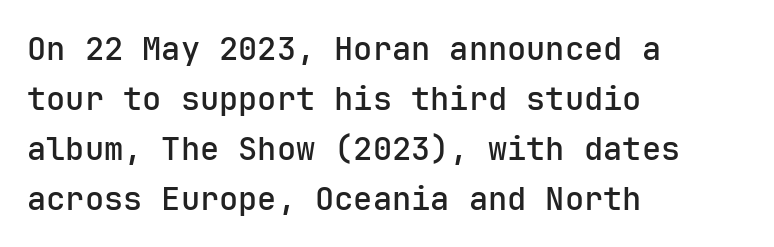
This is the regular roman posture of the typeface. Anything drawn beneath the words? Only blank space. Vertically, the passage feels balanced, rows spaced as you'd expect. Typeset ragged right — the left edge is the straight one. In terms of letterform style, serifs are entirely absent. Here the glyphs are tracked normally, forming tight word shapes.
